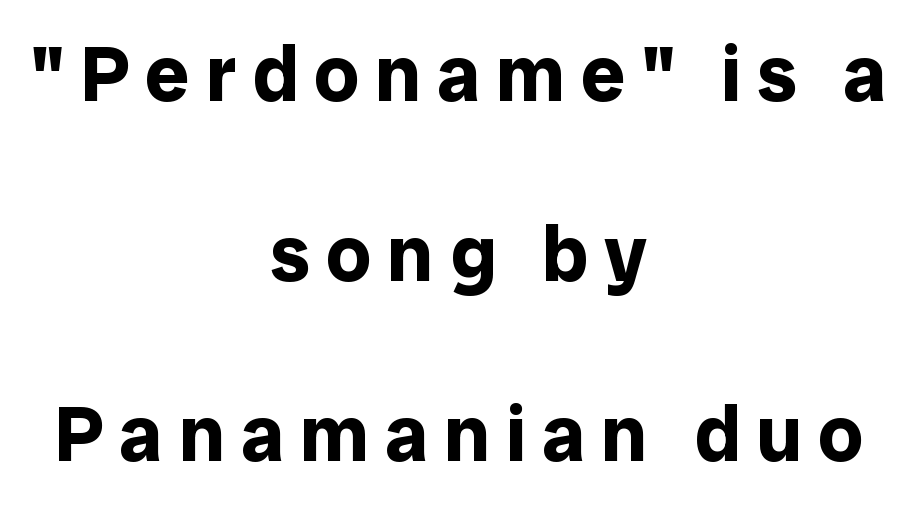
The image shows 79 px bold sans-serif type, upright; set centered, loose line spacing (2.28x), unusually wide letter spacing (+0.2 em), not underlined; low stroke contrast and a medium x-height.
